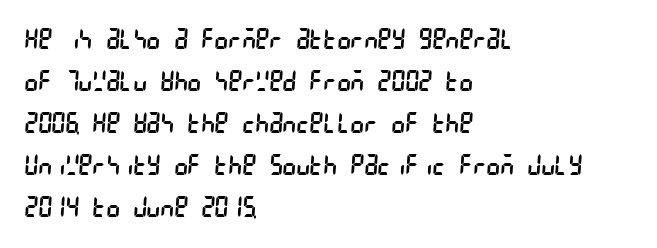
{"serif": "no", "bold": "no", "weight": "regular", "width": "condensed", "stroke_contrast": "low", "x_height": "large", "underline": "no", "align": "left", "line_spacing": "normal", "line_spacing_ratio": 1.45, "letter_spacing": "normal", "letter_spacing_em": 0.0, "glyph_px": 29}
